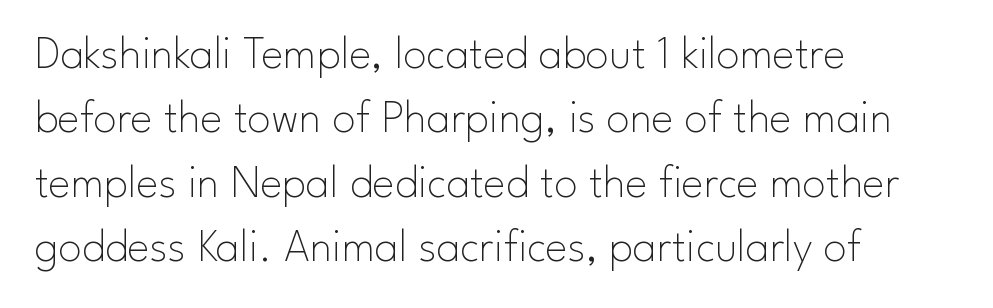
{"serif": "no", "italic": "no", "bold": "no", "weight": "thin", "width": "normal", "stroke_contrast": "low", "x_height": "small", "monospaced": "no", "underline": "no", "align": "left", "line_spacing": "normal", "line_spacing_ratio": 1.37, "letter_spacing": "normal", "letter_spacing_em": 0.0, "glyph_px": 47}
